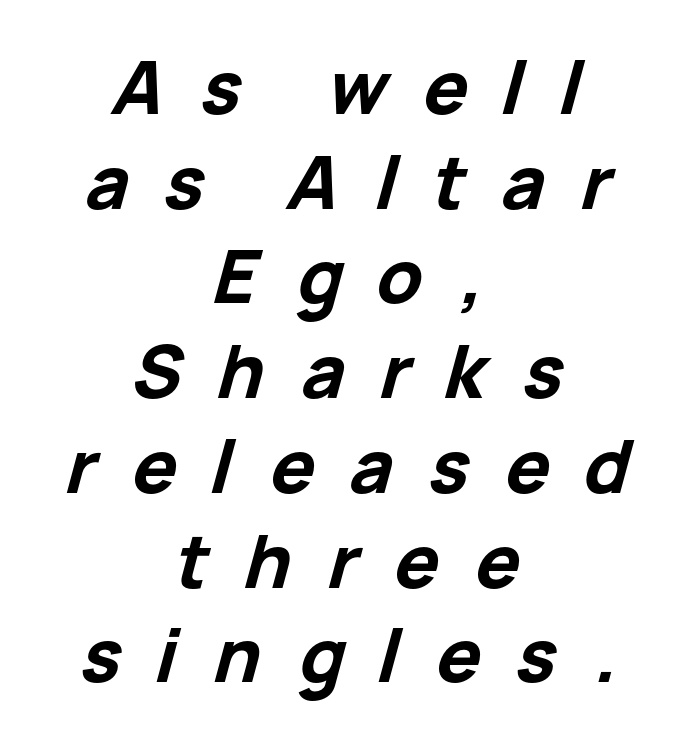
Q: Is the text bold? A: Yes.
Q: Is the text italic (slanted)? A: Yes, it leans right by about 15 degrees.
Q: Is the text underlined? A: No.
Q: How is the paragraph aligned? A: Centered.
Q: Is the spacing between letters normal or unusually wide? A: Unusually wide.
Q: Is the spacing between lines tight, normal or loose? A: Normal.
Q: Width (condensed, normal, or wide)? A: Normal.
Q: Stroke contrast? A: Low.
Q: x-height? A: Medium.
Q: Monospaced? A: No.
